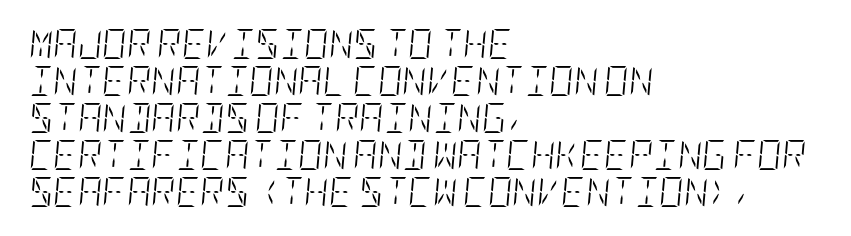
Q: Is the text bold? A: No.
Q: Is the text italic (slanted)? A: Yes, it leans right by about 5 degrees.
Q: Is the text underlined? A: No.
Q: How is the paragraph aligned? A: Left-aligned.
Q: Is the spacing between letters normal or unusually wide? A: Normal.
Q: Width (condensed, normal, or wide)? A: Condensed.
Q: Stroke contrast? A: Low.
Q: x-height? A: Large.
